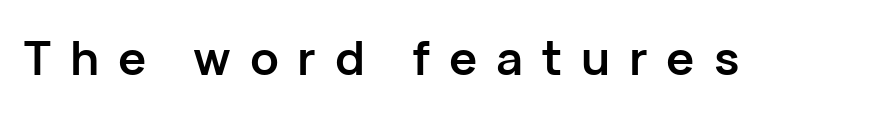
The image shows 47 px semibold sans-serif type, upright; set unusually wide letter spacing (+0.4 em), not underlined; low stroke contrast and a medium x-height.
